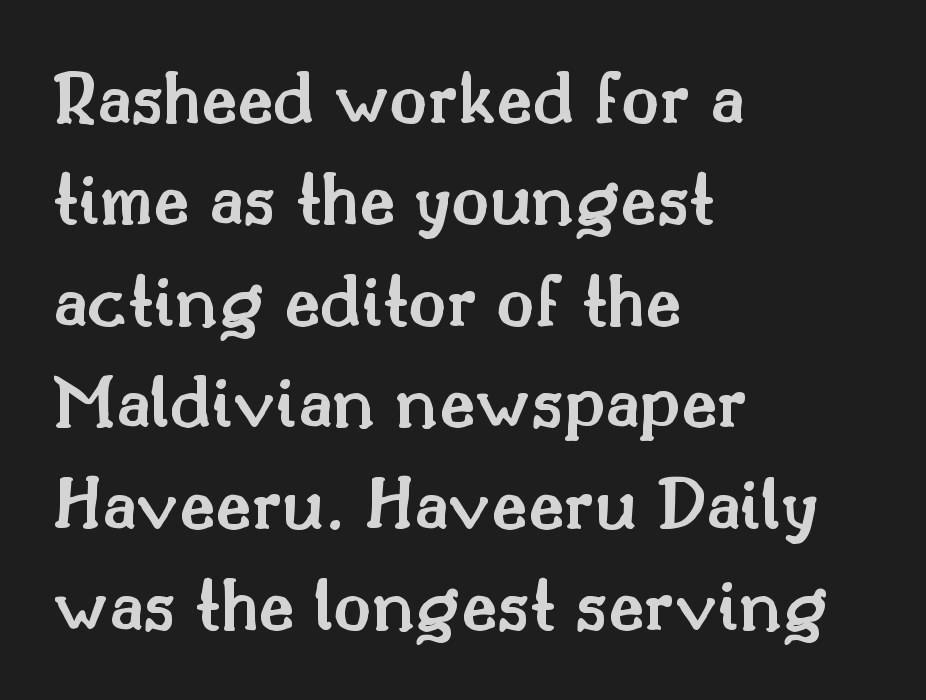
The image shows 78 px semibold serif type, upright; set left-aligned, normal line spacing (1.3x), normal letter spacing, not underlined; medium stroke contrast and a small x-height.
